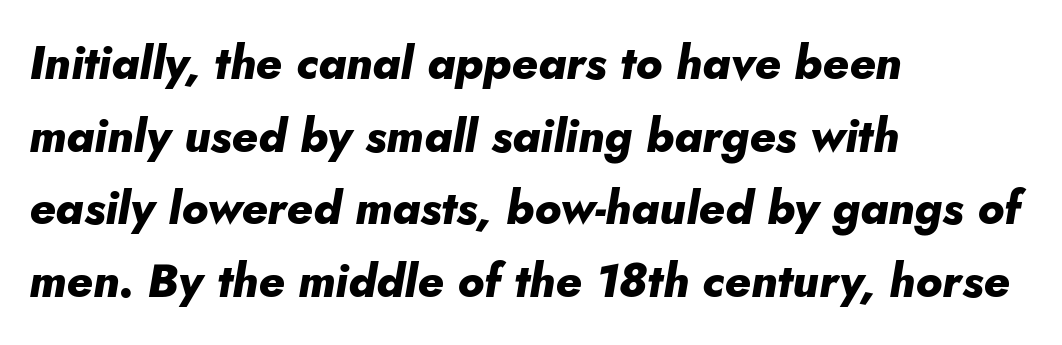
{"italic": "yes", "lean": "right", "slant_degrees": 10, "bold": "yes", "weight": "heavy", "width": "normal", "stroke_contrast": "low", "x_height": "small", "monospaced": "no", "underline": "no", "align": "left", "line_spacing": "normal", "line_spacing_ratio": 1.58, "letter_spacing": "normal", "letter_spacing_em": 0.0, "glyph_px": 46}
